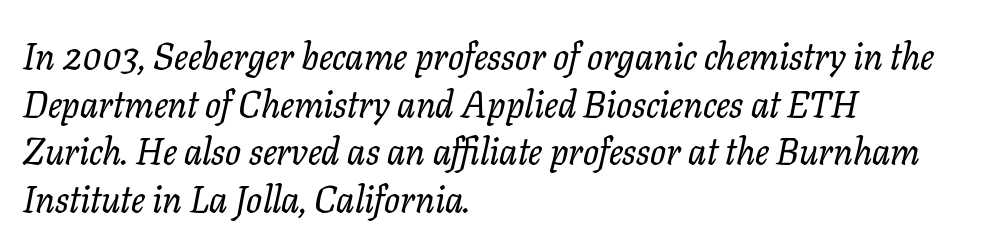
The image shows 37 px serif type, italic (leaning right); set left-aligned, normal line spacing (1.29x), normal letter spacing, not underlined; low stroke contrast and a medium x-height.
